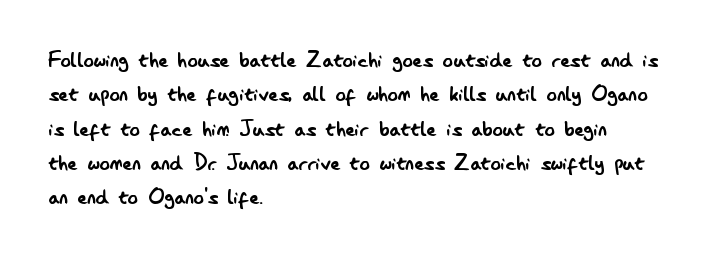
Leftover space on each line is placed entirely after the last word. Notice how the stems are strictly vertical — no italics here. The rendering uses a moderate line-height, typical for paragraphs. Underlining? Definitely not there. A light-to-regular cut is what we see here.
